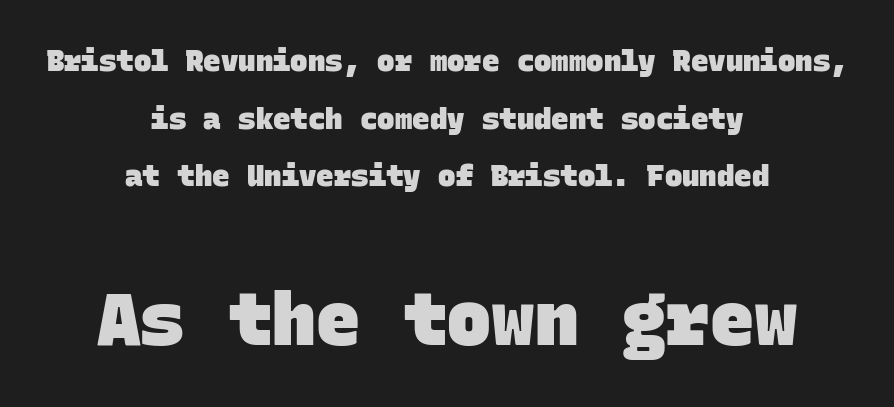
The image shows 73 px heavy sans-serif type, monospaced; set centered, loose line spacing (1.99x), normal letter spacing, not underlined; the second (bottom) block is 2.52x larger; low stroke contrast and a large x-height.
